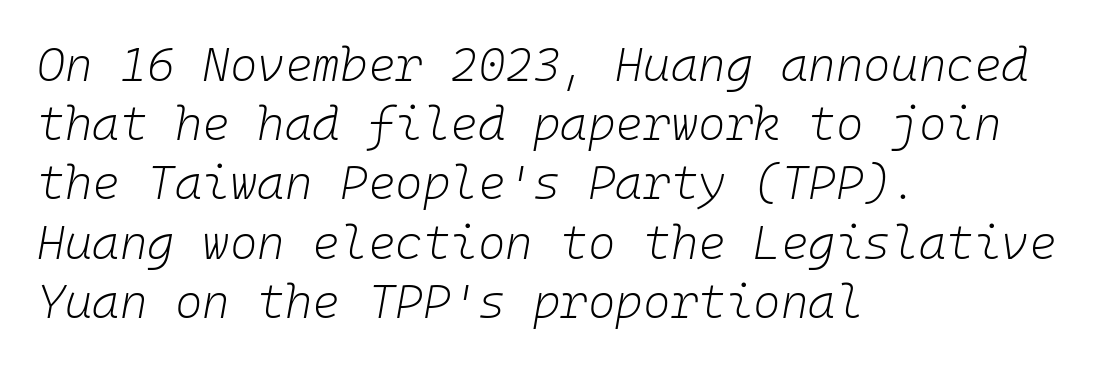
The image shows 47 px light type, italic (leaning right), monospaced; set left-aligned, normal line spacing (1.26x), normal letter spacing, not underlined; low stroke contrast and a medium x-height.
